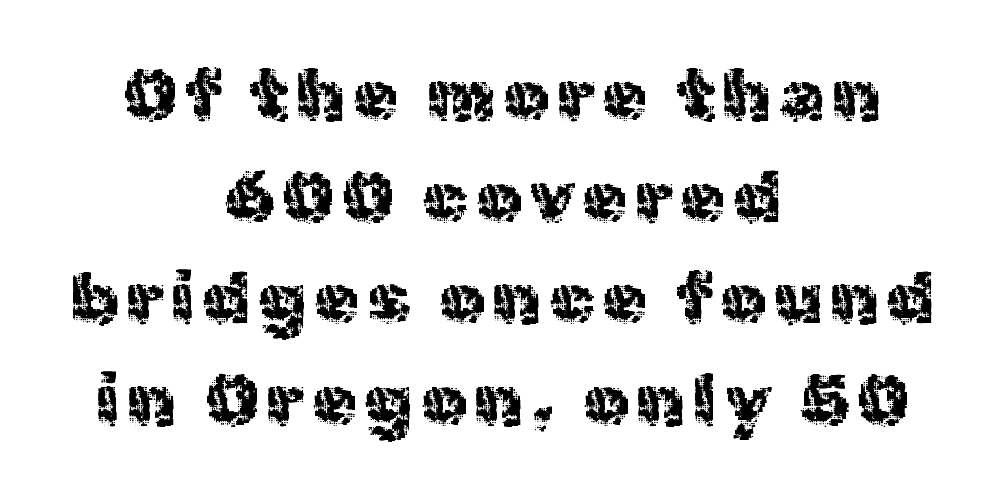
The image shows 72 px sans-serif type, upright; set centered, normal line spacing (1.41x), not underlined; a medium x-height.
